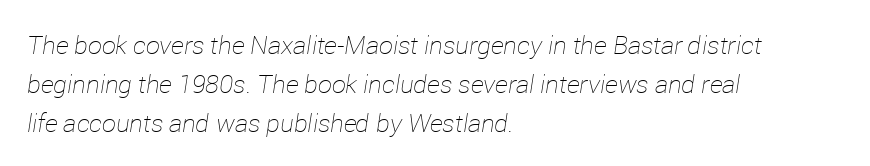
{"italic": "yes", "lean": "right", "slant_degrees": 12, "bold": "no", "underline": "no", "align": "left", "line_spacing": "normal", "line_spacing_ratio": 1.56, "letter_spacing": "normal", "letter_spacing_em": 0.0, "glyph_px": 25}
